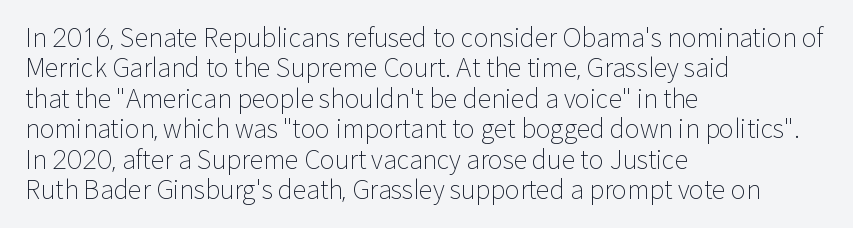
Q: Is the text bold? A: No.
Q: Is the text italic (slanted)? A: No, it is upright.
Q: Is the text underlined? A: No.
Q: How is the paragraph aligned? A: Left-aligned.
Q: Is the spacing between letters normal or unusually wide? A: Normal.
